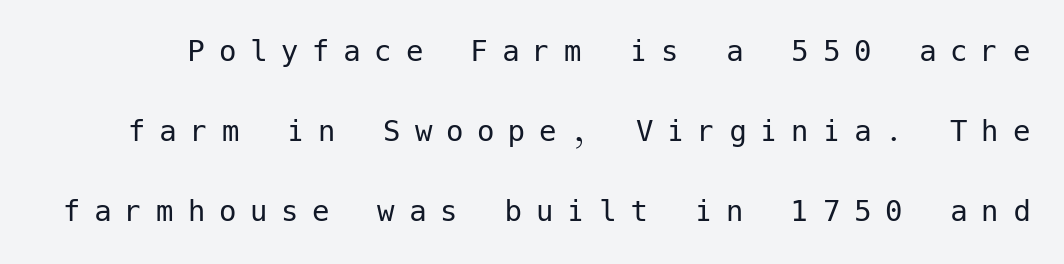
{"serif": "no", "italic": "no", "bold": "no", "weight": "regular", "width": "normal", "stroke_contrast": "low", "x_height": "medium", "underline": "no", "line_spacing": "loose", "line_spacing_ratio": 2.29, "letter_spacing": "wide", "letter_spacing_em": 0.39, "glyph_px": 35}
